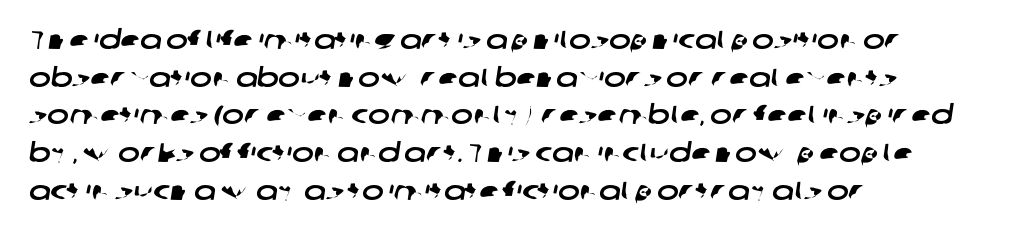
Line beginnings align vertically; line endings do not. Baseline-to-baseline distance is the conventional proportion of letter height. Does extra space separate the letters? No, they use regular spacing. Each row of text sits above clean, open space.
